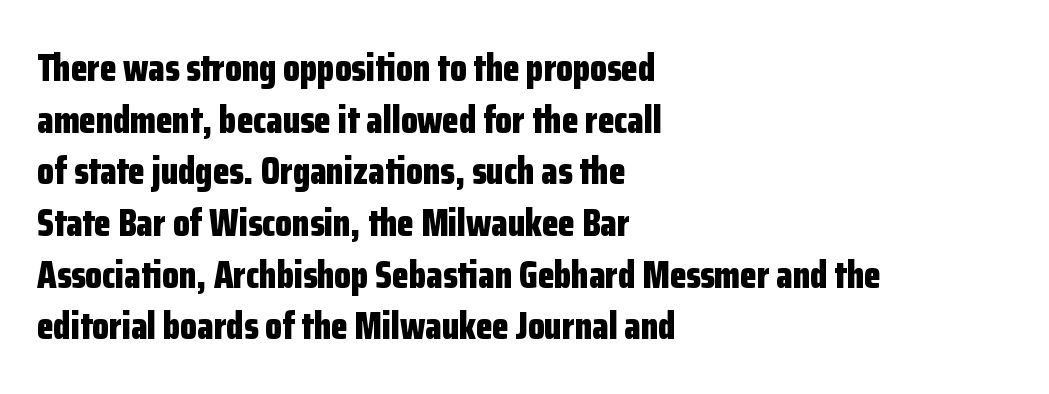
The image shows 38 px bold, condensed sans-serif type, upright; set left-aligned, normal line spacing (1.36x), normal letter spacing, not underlined; low stroke contrast and a medium x-height.
